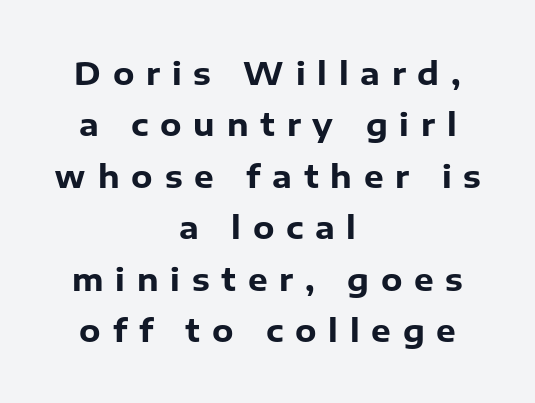
Q: Is the text bold? A: Yes.
Q: Is the text italic (slanted)? A: No, it is upright.
Q: Is the typeface a serif or a sans-serif typeface? A: Sans-serif.
Q: Is the text underlined? A: No.
Q: How is the paragraph aligned? A: Centered.
Q: Is the spacing between letters normal or unusually wide? A: Unusually wide.
Q: Is the spacing between lines tight, normal or loose? A: Normal.
Q: Width (condensed, normal, or wide)? A: Normal.
Q: Stroke contrast? A: Low.
Q: x-height? A: Medium.
Q: Monospaced? A: No.
